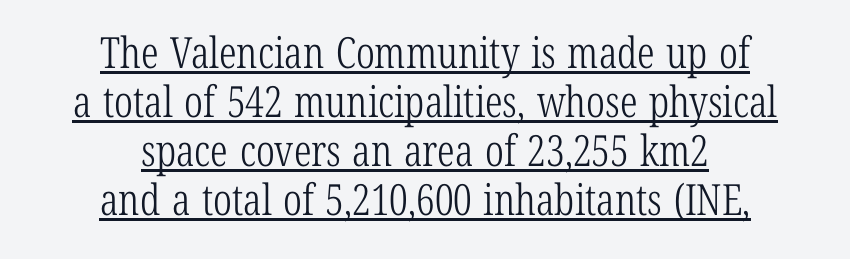
{"serif": "yes", "italic": "no", "bold": "no", "weight": "light", "width": "condensed", "stroke_contrast": "low", "x_height": "medium", "monospaced": "no", "underline": "yes", "align": "center", "line_spacing": "tight", "line_spacing_ratio": 1.14, "letter_spacing": "normal", "letter_spacing_em": 0.0, "glyph_px": 43}
